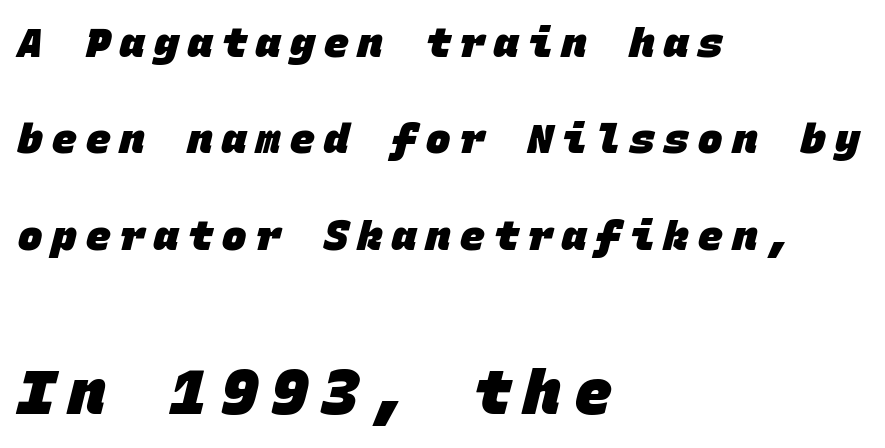
{"serif": "no", "bold": "yes", "weight": "heavy", "width": "normal", "stroke_contrast": "low", "x_height": "large", "monospaced": "yes", "underline": "no", "align": "left", "line_spacing": "loose", "line_spacing_ratio": 2.35, "letter_spacing": "wide", "letter_spacing_em": 0.23, "larger_block": "second", "size_ratio": 1.49, "glyph_px": 61}
